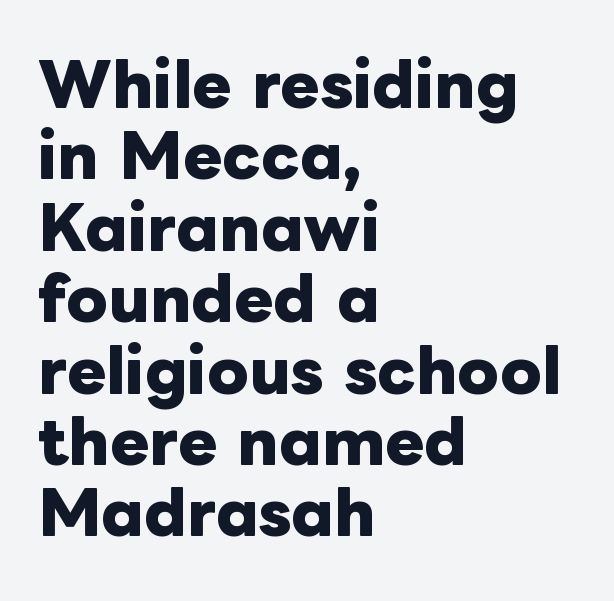
{"italic": "no", "bold": "yes", "weight": "heavy", "width": "normal", "stroke_contrast": "low", "x_height": "medium", "monospaced": "no", "underline": "no", "align": "left", "line_spacing_ratio": 1.21, "letter_spacing": "normal", "letter_spacing_em": 0.0, "glyph_px": 59}
